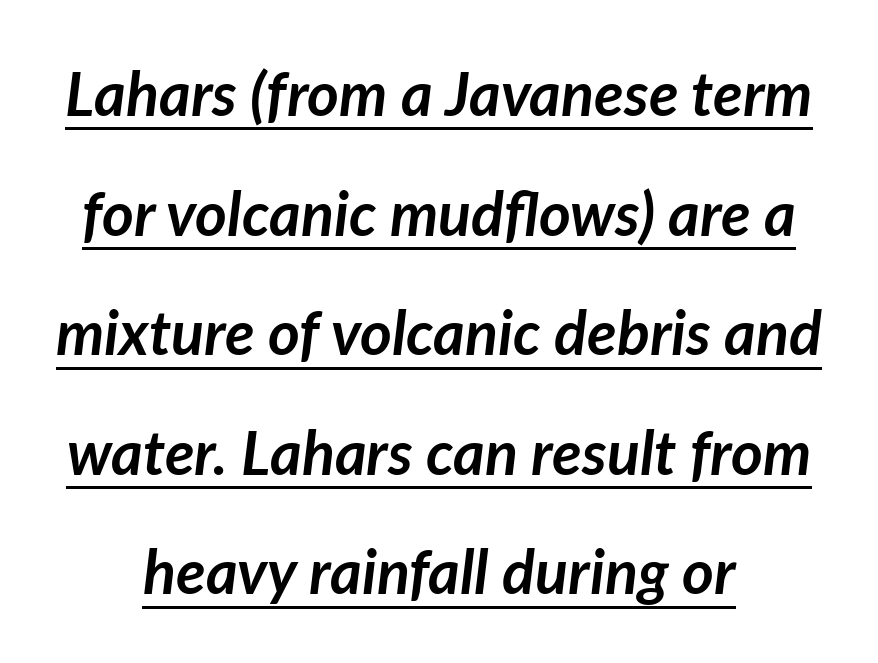
The image shows 61 px semibold type, italic (leaning right); set centered, loose line spacing (1.96x), normal letter spacing, underlined; low stroke contrast and a medium x-height.
